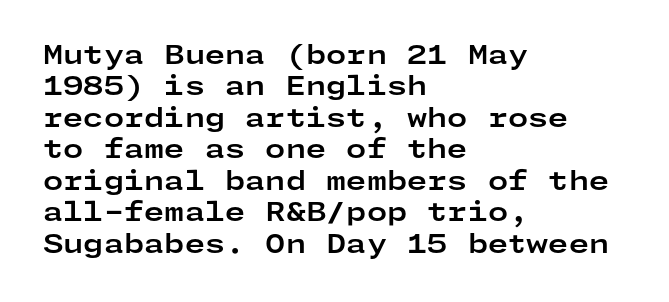
The image shows 26 px bold type, upright; set left-aligned, line spacing 1.21x, normal letter spacing, not underlined.
